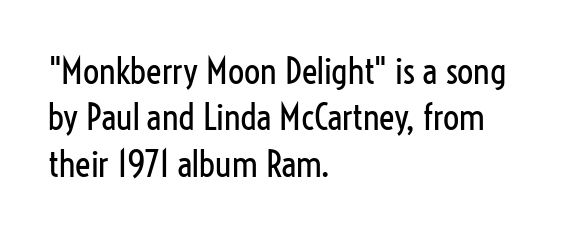
Vertical stems look standard width or narrower in stroke. Unlike a traditional serif, this face leaves its strokes unadorned. Horizontal alignment here is leftward, the default for most running prose. Tall strokes in this sample are plumb rather than angled.
